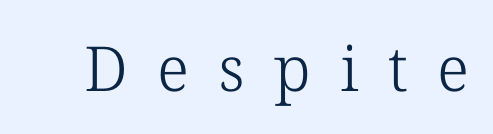
{"serif": "yes", "italic": "no", "bold": "no", "weight": "light", "width": "normal", "stroke_contrast": "low", "x_height": "medium", "monospaced": "no", "underline": "no", "letter_spacing": "wide", "letter_spacing_em": 0.47, "glyph_px": 62}
